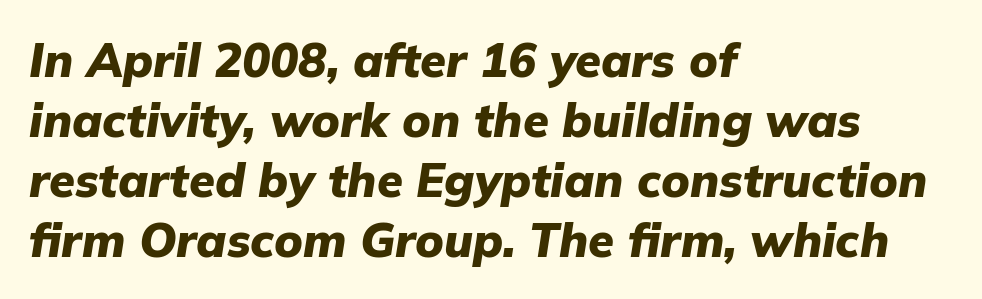
Italic? Definitely — the glyphs are oblique. A dark, heavy texture on the line: the type is bold. The specimen omits any rule beneath the text block's lines. Compared with typical body copy, the letter spacing here is the same. Reading down the column, the eye jumps a familiar distance to each next line.
